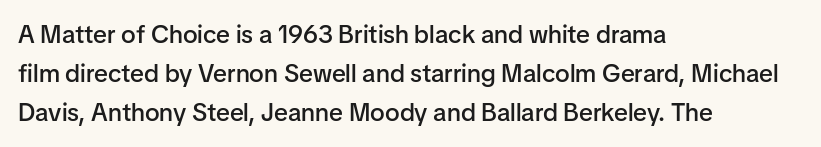
Nope, not italic — everything's standing straight. Semibold letterforms, between regular and bold. A typesetter would call this leading conventional body-copy spacing. Any mark beneath the type? The region is blank. The rendering anchors every line to the left-hand side. Letter spacing: default.
